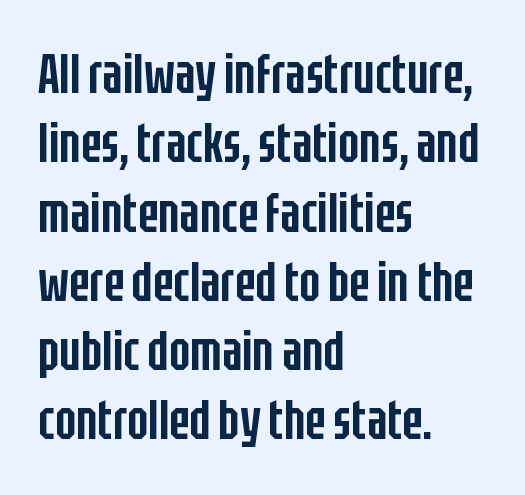
Just letters on the line, the space beneath them empty. The sample has been set in demibold, a notch under bold. This sample keeps an unexceptional amount of space between lines. Each letter's strokes conclude bluntly, with no projecting serifs.
